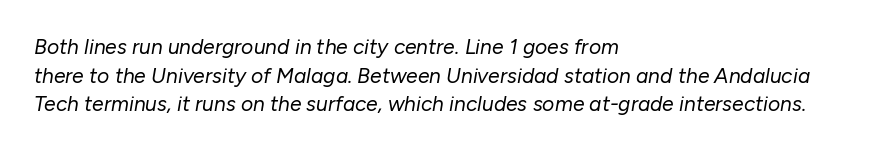
Q: Is the text bold? A: No.
Q: Is the text italic (slanted)? A: Yes, it leans right by about 10 degrees.
Q: Is the text underlined? A: No.
Q: How is the paragraph aligned? A: Left-aligned.
Q: Is the spacing between letters normal or unusually wide? A: Normal.
Q: Is the spacing between lines tight, normal or loose? A: Normal.
